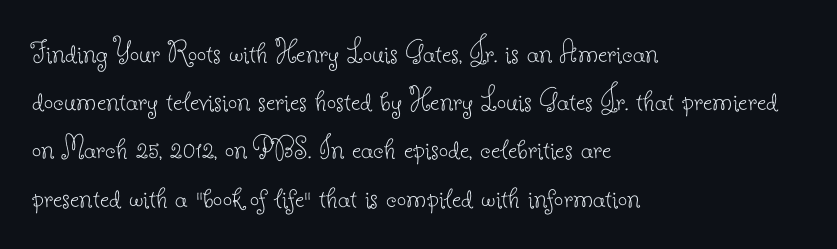
Between one letter and the next there's only the usual sliver of space. Regarding serifs, this sample has them. Teacher's note: observe the even left margin — that is flush-left alignment. Just letters on the line, the space beneath them empty. Think standard paragraph weight, or any step lighter than that. Spacing verdict: proportional, widths tailored to each character.
